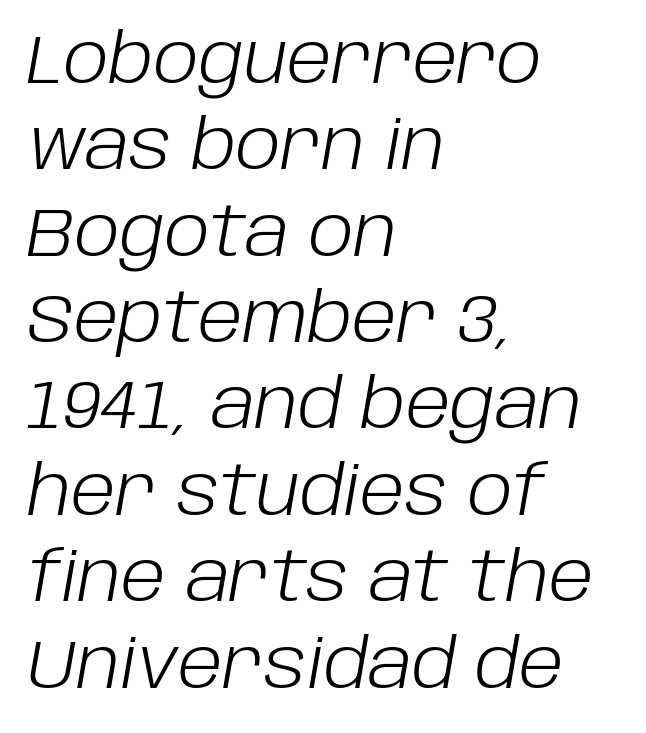
Q: Is the text bold? A: No.
Q: Is the text italic (slanted)? A: Yes, it leans right by about 10 degrees.
Q: Is the text underlined? A: No.
Q: How is the paragraph aligned? A: Left-aligned.
Q: Is the spacing between letters normal or unusually wide? A: Normal.
Q: Is the spacing between lines tight, normal or loose? A: Normal.
Q: Width (condensed, normal, or wide)? A: Normal.
Q: Stroke contrast? A: Low.
Q: x-height? A: Large.
Q: Monospaced? A: No.
